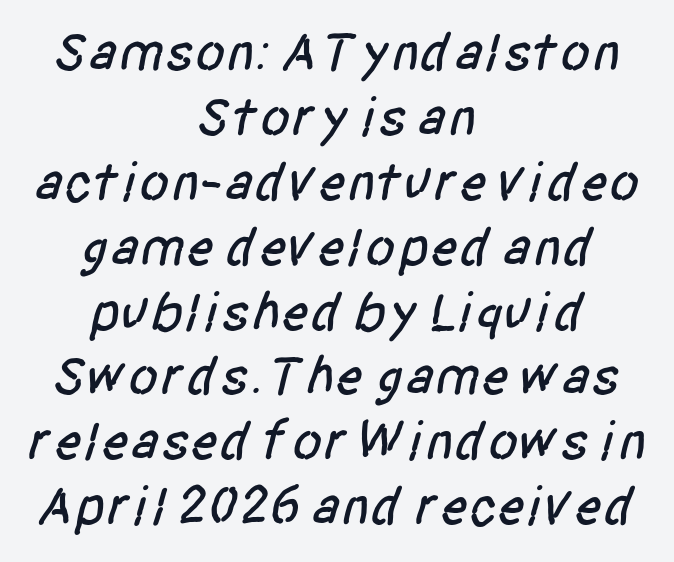
Q: Is the typeface a serif or a sans-serif typeface? A: Sans-serif.
Q: Is the text underlined? A: No.
Q: How is the paragraph aligned? A: Centered.
Q: Is the spacing between letters normal or unusually wide? A: Normal.
Q: Width (condensed, normal, or wide)? A: Condensed.
Q: Stroke contrast? A: Low.
Q: x-height? A: Large.
Q: Monospaced? A: No.
